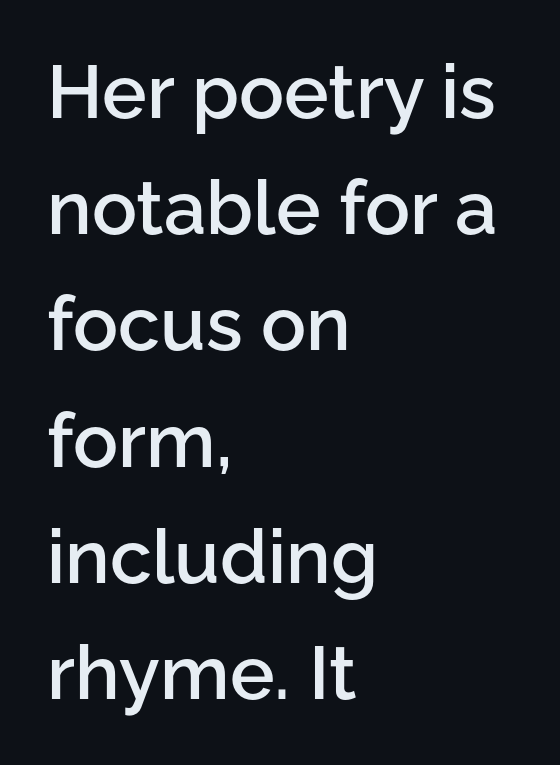
The type family on display is of the sans-serif kind. The characters look somewhat weighty, a semibold short of true bold. Vertically, the passage feels balanced, rows spaced as you'd expect. Is the block centered? No — it sits flush against the left margin. The letters advance in unequal steps, a hallmark of proportional type. You could call the tracking neutral — neither tight nor loose.
